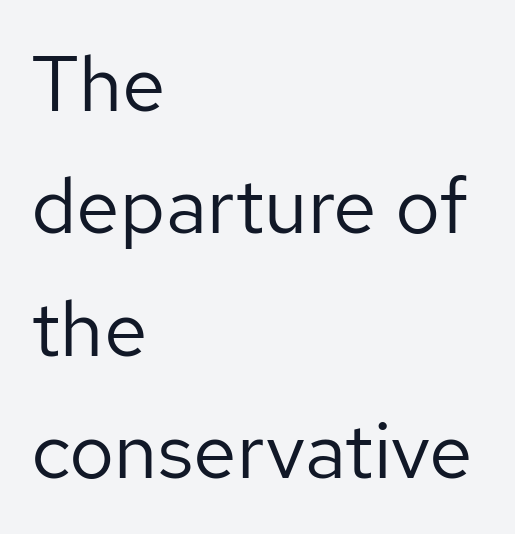
{"serif": "no", "italic": "no", "bold": "no", "weight": "regular", "width": "normal", "stroke_contrast": "low", "x_height": "medium", "monospaced": "no", "underline": "no", "align": "left", "line_spacing": "normal", "line_spacing_ratio": 1.57, "letter_spacing": "normal", "letter_spacing_em": 0.0, "glyph_px": 78}
